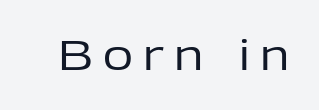
{"serif": "no", "italic": "no", "bold": "no", "weight": "regular", "width": "normal", "stroke_contrast": "low", "x_height": "medium", "monospaced": "no", "underline": "no", "letter_spacing": "wide", "letter_spacing_em": 0.25, "glyph_px": 41}
